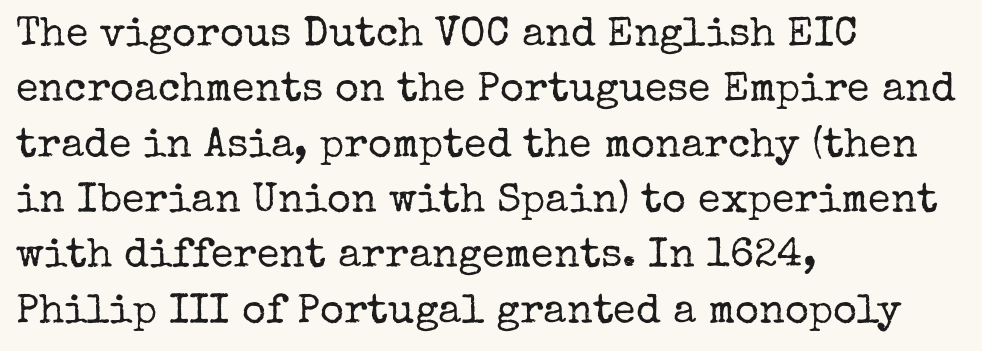
Q: Is the text bold? A: No.
Q: Is the text italic (slanted)? A: No, it is upright.
Q: Is the typeface a serif or a sans-serif typeface? A: Serif.
Q: Is the text underlined? A: No.
Q: How is the paragraph aligned? A: Left-aligned.
Q: Is the spacing between letters normal or unusually wide? A: Normal.
Q: Is the spacing between lines tight, normal or loose? A: Normal.
Q: Width (condensed, normal, or wide)? A: Normal.
Q: Stroke contrast? A: Low.
Q: x-height? A: Medium.
Q: Monospaced? A: No.
